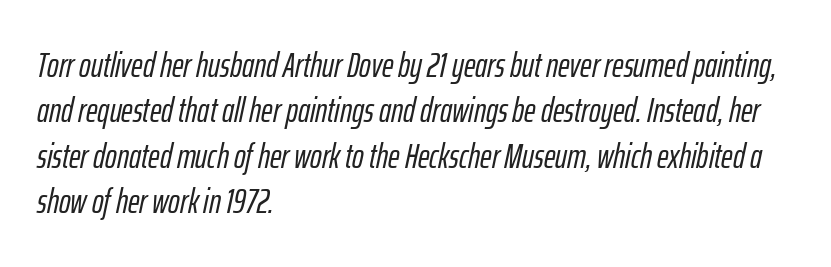
The image shows 35 px condensed type, italic (leaning right); set left-aligned, normal line spacing (1.3x), normal letter spacing, not underlined; low stroke contrast and a medium x-height.
